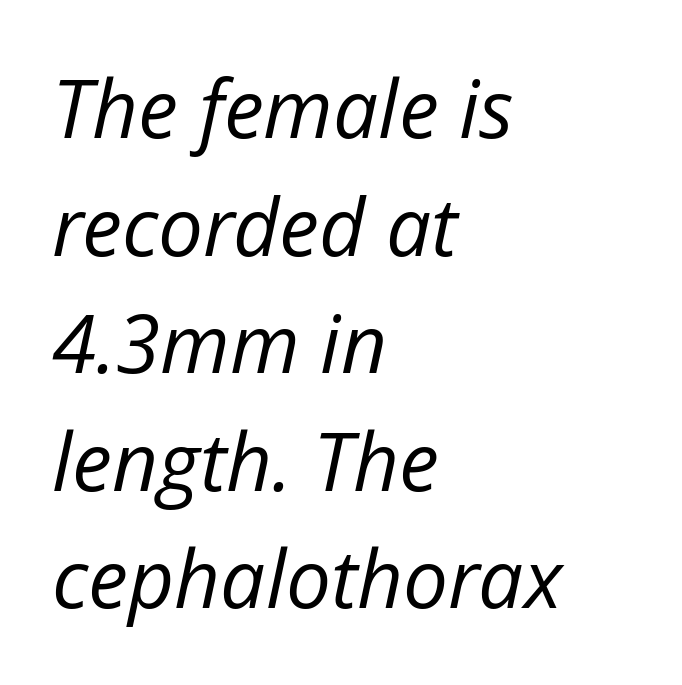
The image shows 80 px regular-weight type, italic (leaning right); set left-aligned, normal line spacing (1.47x), normal letter spacing, not underlined; low stroke contrast and a medium x-height.
